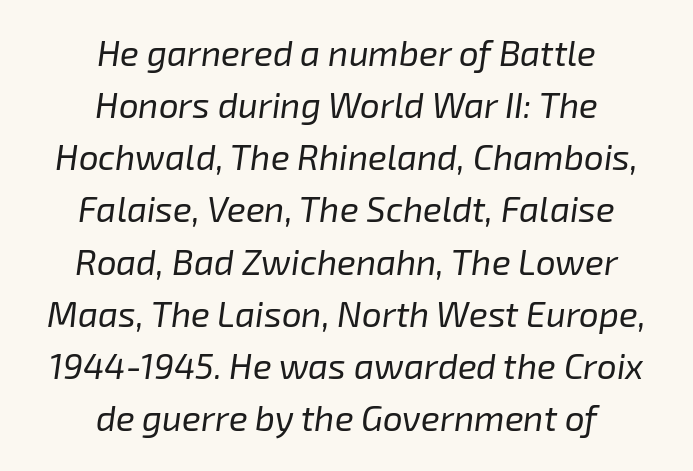
Q: Is the text bold? A: No.
Q: Is the text italic (slanted)? A: Yes, it leans right by about 8 degrees.
Q: Is the text underlined? A: No.
Q: How is the paragraph aligned? A: Centered.
Q: Is the spacing between letters normal or unusually wide? A: Normal.
Q: Is the spacing between lines tight, normal or loose? A: Normal.
Q: Width (condensed, normal, or wide)? A: Normal.
Q: Stroke contrast? A: Low.
Q: x-height? A: Medium.
Q: Monospaced? A: No.
